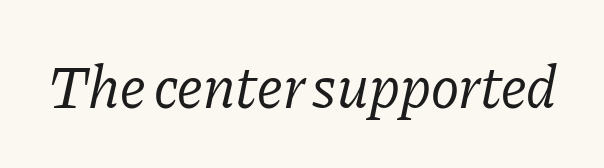
Q: Is the text bold? A: No.
Q: Is the text italic (slanted)? A: Yes, it leans right by about 11 degrees.
Q: Is the typeface a serif or a sans-serif typeface? A: Serif.
Q: Is the text underlined? A: No.
Q: Is the spacing between letters normal or unusually wide? A: Normal.
Q: Width (condensed, normal, or wide)? A: Normal.
Q: Stroke contrast? A: Low.
Q: x-height? A: Medium.
Q: Monospaced? A: No.
